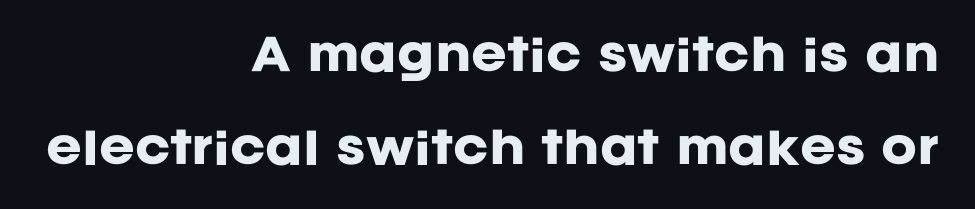
The image shows 43 px heavy sans-serif type, upright; set right-aligned, loose line spacing (2.16x), normal letter spacing, not underlined; low stroke contrast and a large x-height.
